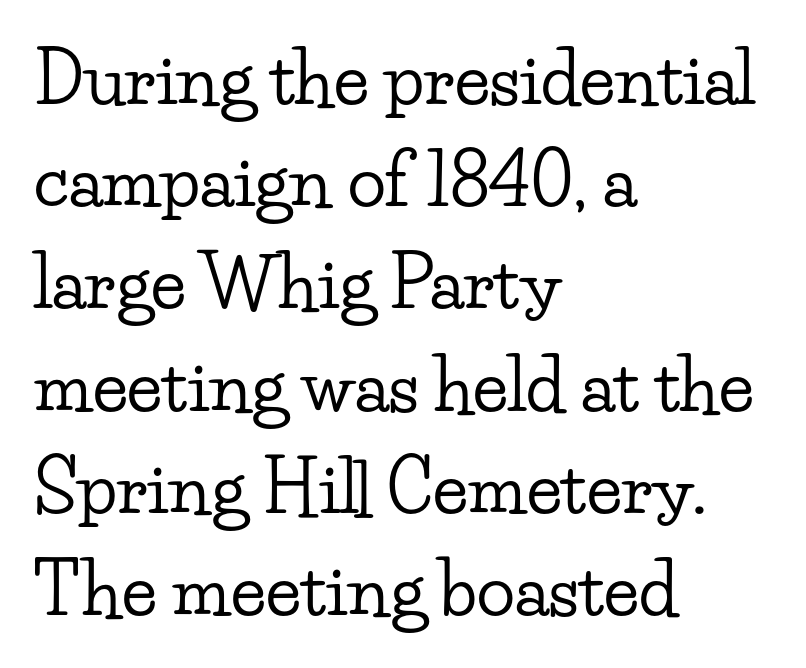
Q: Is the text italic (slanted)? A: No, it is upright.
Q: Is the typeface a serif or a sans-serif typeface? A: Serif.
Q: Is the text underlined? A: No.
Q: How is the paragraph aligned? A: Left-aligned.
Q: Is the spacing between letters normal or unusually wide? A: Normal.
Q: Is the spacing between lines tight, normal or loose? A: Normal.
Q: Width (condensed, normal, or wide)? A: Wide.
Q: Stroke contrast? A: Low.
Q: x-height? A: Small.
Q: Monospaced? A: No.
